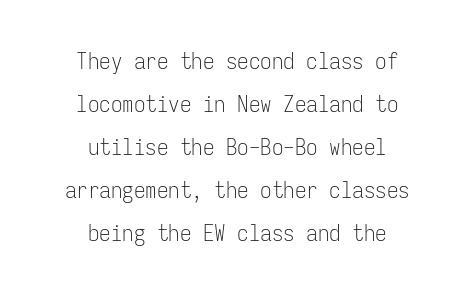
{"italic": "no", "bold": "no", "underline": "no", "align": "center", "line_spacing_ratio": 1.87, "letter_spacing": "normal", "letter_spacing_em": 0.0, "glyph_px": 23}
